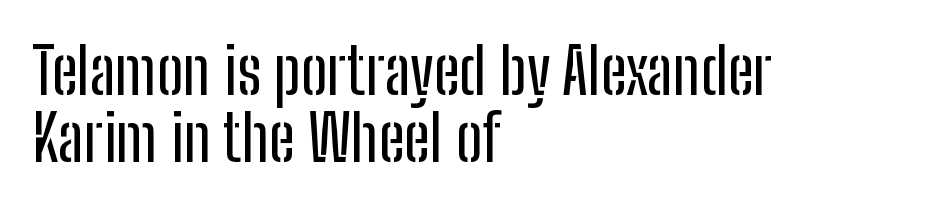
{"serif": "no", "italic": "no", "width": "condensed", "stroke_contrast": "low", "x_height": "medium", "monospaced": "no", "underline": "no", "align": "left", "line_spacing": "tight", "line_spacing_ratio": 1.04, "letter_spacing": "normal", "letter_spacing_em": 0.0, "glyph_px": 64}
